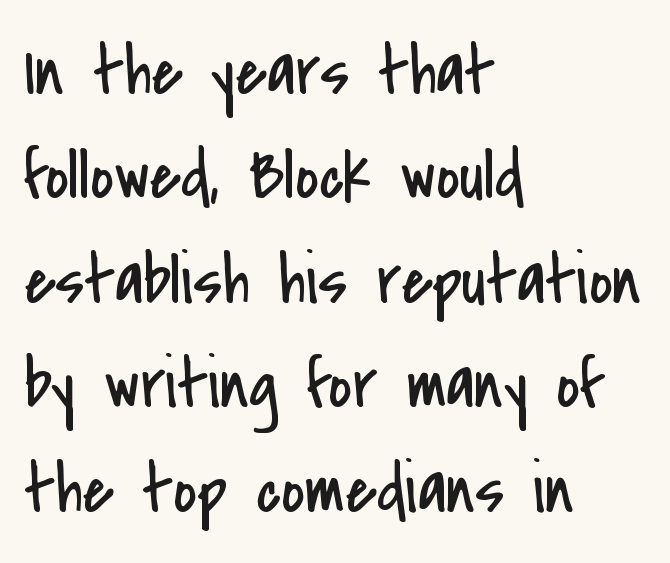
The image shows 72 px regular-weight, condensed sans-serif type, upright; set left-aligned, normal line spacing (1.45x), normal letter spacing, not underlined; low stroke contrast and a small x-height.
